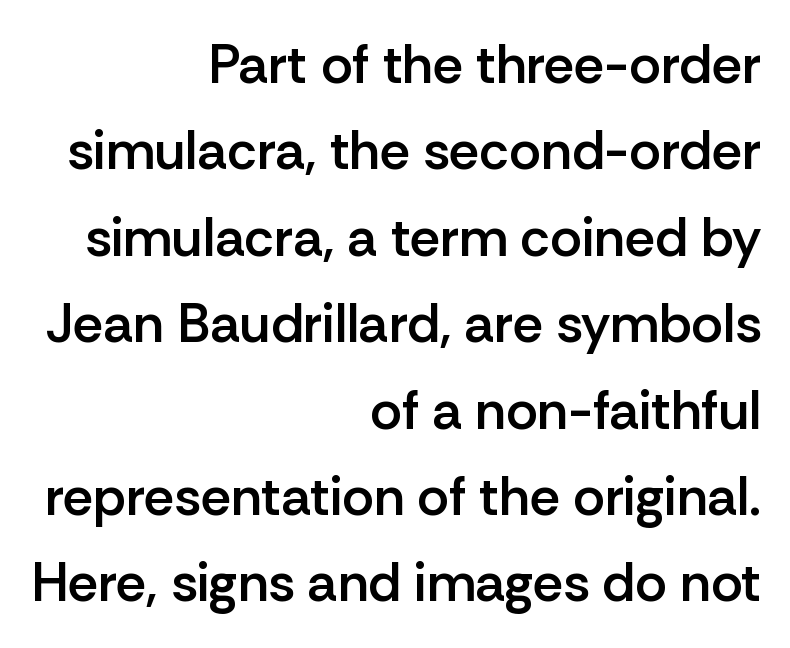
{"serif": "no", "italic": "no", "bold": "semi", "weight": "semibold", "width": "normal", "stroke_contrast": "low", "x_height": "medium", "monospaced": "no", "underline": "no", "align": "right", "line_spacing": "normal", "line_spacing_ratio": 1.6, "letter_spacing": "normal", "letter_spacing_em": 0.0, "glyph_px": 54}
